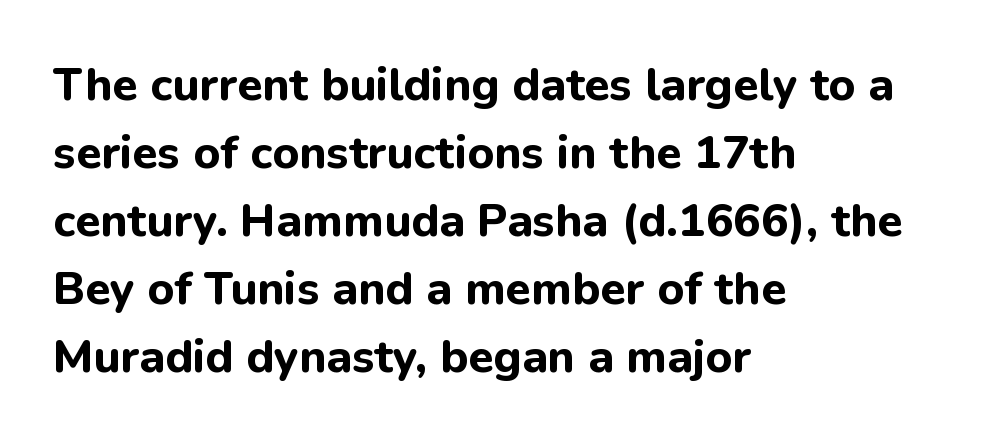
Each line starts at the same left margin while the right side varies. Do the characters align in a grid? No, the font is proportional. Stroke thickness is high; the sample reads as a true bold. You could call the tracking neutral — neither tight nor loose.
